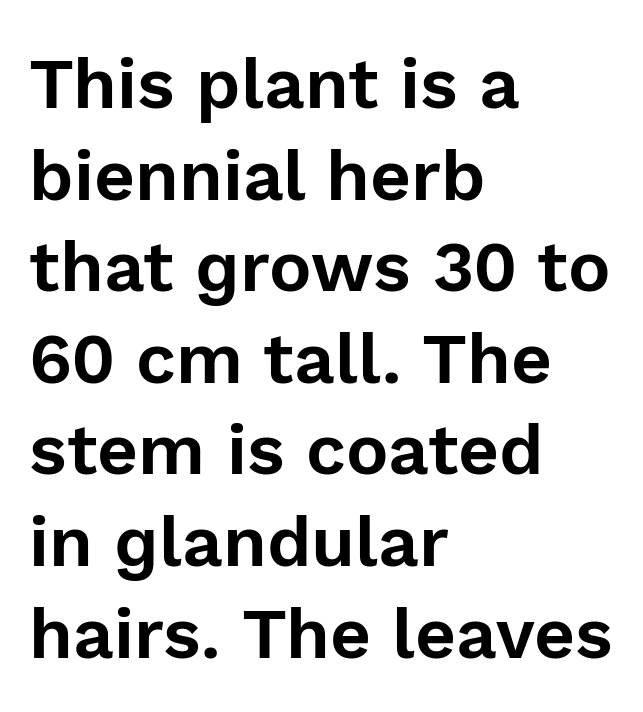
The image shows 71 px sans-serif type, upright; set left-aligned, normal line spacing (1.29x), normal letter spacing, not underlined; a medium x-height.
